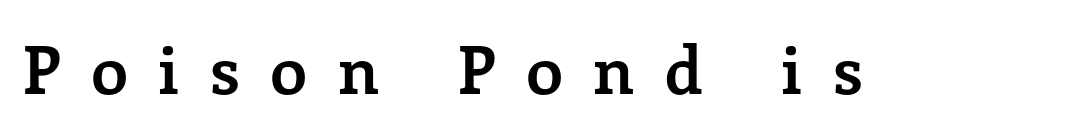
Character widths vary here, with narrow letters taking less room than wide ones. Check the space under the baseline: it is left empty. Substantial extra tracking has been applied to these lines. The typesetting leans heavy: a genuine bold.
